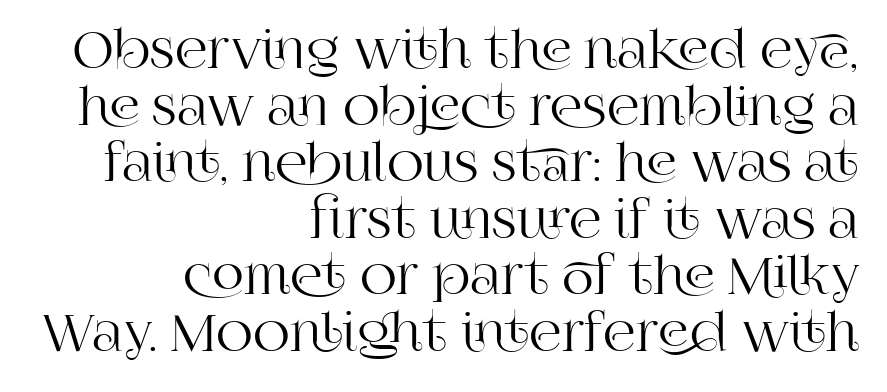
The lines are quadded right. Tall strokes in this sample are plumb rather than angled. Clear beneath every line of the passage. Does the type have serifs? Yes, each stem ends in a small foot. Compared with typical body copy, the letter spacing here is the same. If you measured baseline to baseline, you'd find a short distance.
